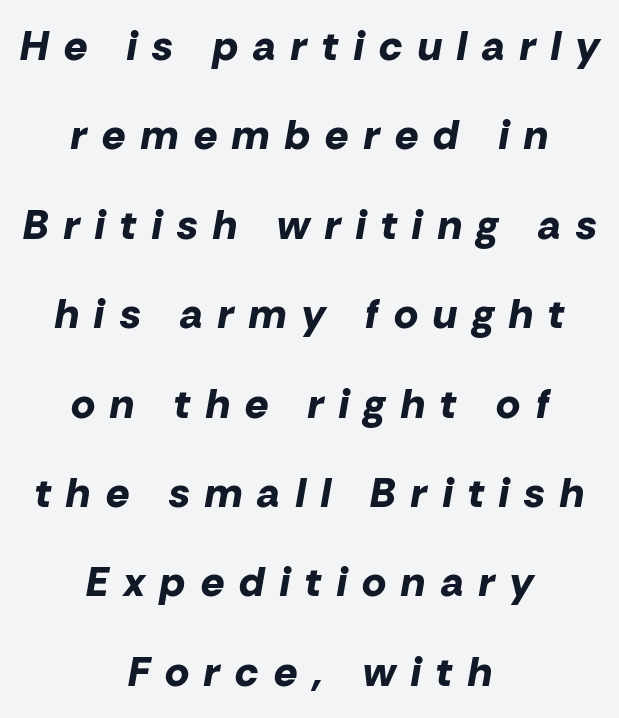
{"italic": "yes", "lean": "right", "slant_degrees": 10, "bold": "yes", "weight": "bold", "width": "normal", "stroke_contrast": "low", "x_height": "medium", "monospaced": "no", "underline": "no", "align": "center", "line_spacing": "loose", "line_spacing_ratio": 2.18, "letter_spacing": "wide", "letter_spacing_em": 0.38, "glyph_px": 41}
